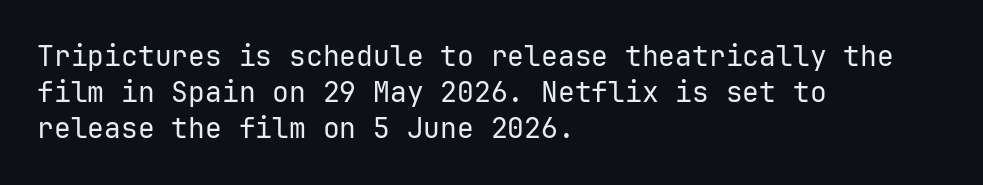
{"serif": "no", "italic": "no", "bold": "no", "weight": "regular", "width": "normal", "stroke_contrast": "low", "x_height": "medium", "monospaced": "yes", "underline": "no", "align": "left", "line_spacing": "normal", "line_spacing_ratio": 1.29, "letter_spacing": "normal", "letter_spacing_em": 0.0, "glyph_px": 28}
